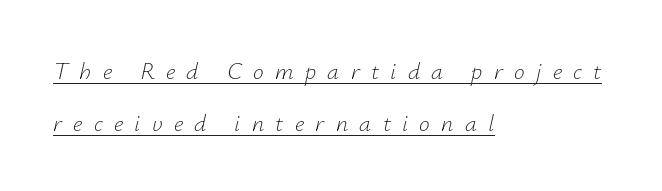
Spacing between characters has been opened up far beyond the box default. Reading down the column, the eye jumps a long way to each next line. Notice how the passage keeps a crisp vertical edge on the left only. Has an underline been added? It has. A quiet, ordinary-to-light weight characterises the typeface. Characters are canted at an angle relative to the baseline's perpendicular.
